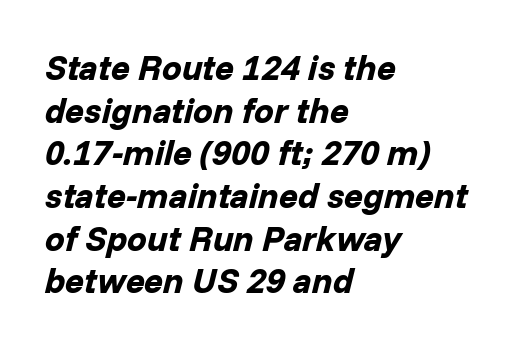
Yep, that's italic — everything's leaning. Typographic density is high because the face is bold. Quick note: underline off. These lines stack with their left ends in a neat column. The letters advance in unequal steps, a hallmark of proportional type.
